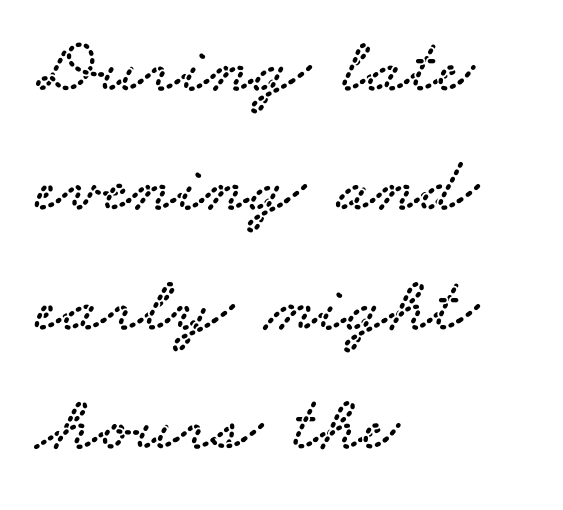
The image shows 79 px wide type; set left-aligned, normal line spacing (1.51x), normal letter spacing, not underlined; low stroke contrast and a small x-height.
